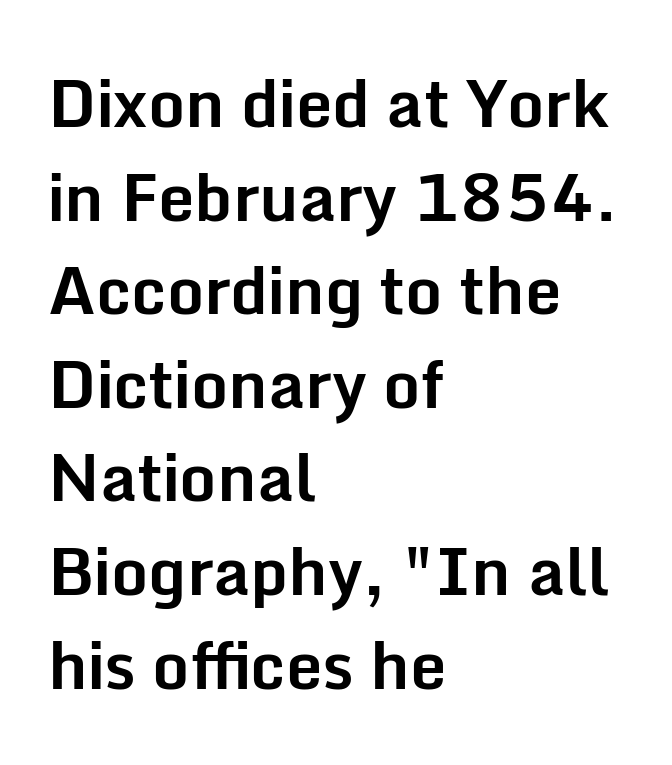
Look at the stroke-to-counter ratio: heavy, a bold. A typesetter would mark this as roman, not italic. Each letter keeps its own natural width here, so spacing adapts to shape. A typesetter would call this leading conventional body-copy spacing. Short and long lines alike share a common starting point at left.
